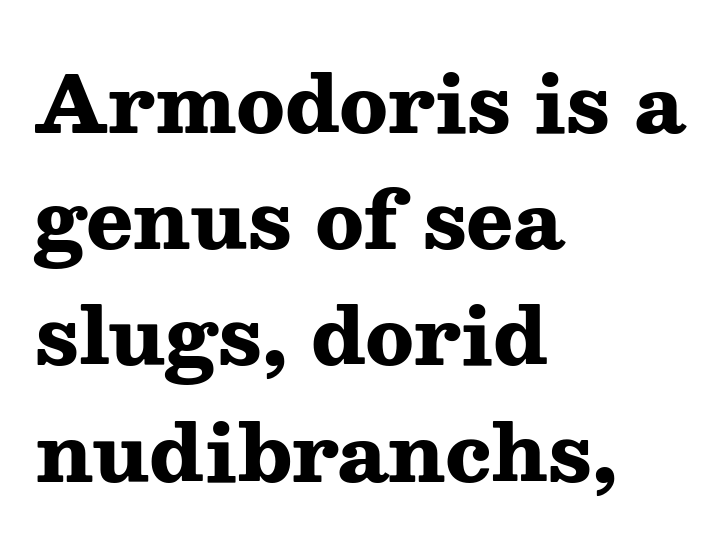
{"serif": "yes", "italic": "no", "bold": "yes", "weight": "heavy", "width": "wide", "stroke_contrast": "medium", "x_height": "medium", "monospaced": "no", "underline": "no", "align": "left", "line_spacing": "normal", "line_spacing_ratio": 1.49, "letter_spacing": "normal", "letter_spacing_em": 0.0, "glyph_px": 78}
